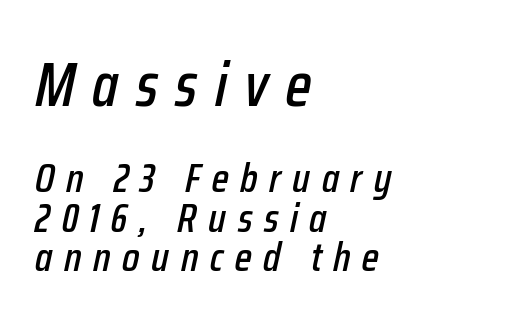
The image shows 62 px condensed type, italic (leaning right); set left-aligned, tight line spacing (0.97x), unusually wide letter spacing (+0.28 em), not underlined; the first (top) block is 1.51x larger; low stroke contrast and a medium x-height.
